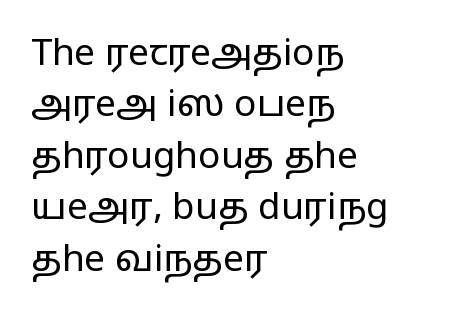
{"serif": "no", "italic": "no", "bold": "no", "weight": "regular", "width": "wide", "stroke_contrast": "low", "x_height": "medium", "monospaced": "no", "underline": "no", "align": "left", "line_spacing": "normal", "line_spacing_ratio": 1.39, "letter_spacing": "normal", "letter_spacing_em": 0.0, "glyph_px": 37}
